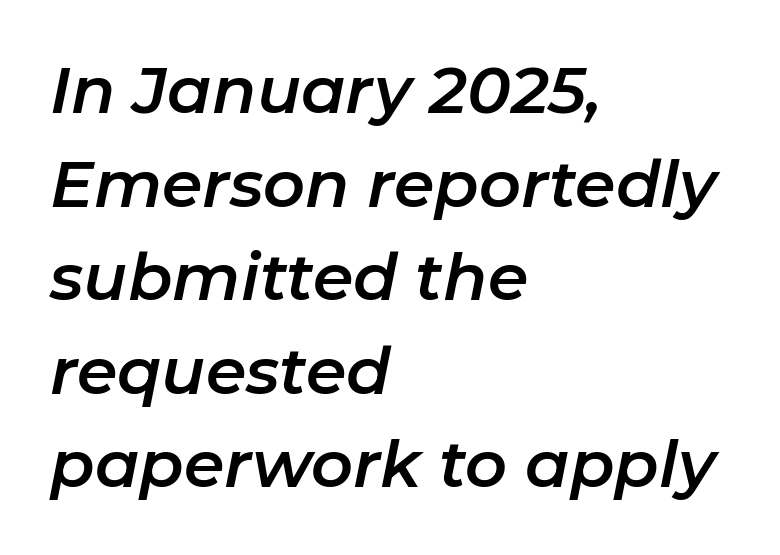
Q: Is the text italic (slanted)? A: Yes, it leans right by about 11 degrees.
Q: Is the text underlined? A: No.
Q: How is the paragraph aligned? A: Left-aligned.
Q: Is the spacing between letters normal or unusually wide? A: Normal.
Q: Is the spacing between lines tight, normal or loose? A: Normal.
Q: Width (condensed, normal, or wide)? A: Normal.
Q: Stroke contrast? A: Low.
Q: x-height? A: Medium.
Q: Monospaced? A: No.
